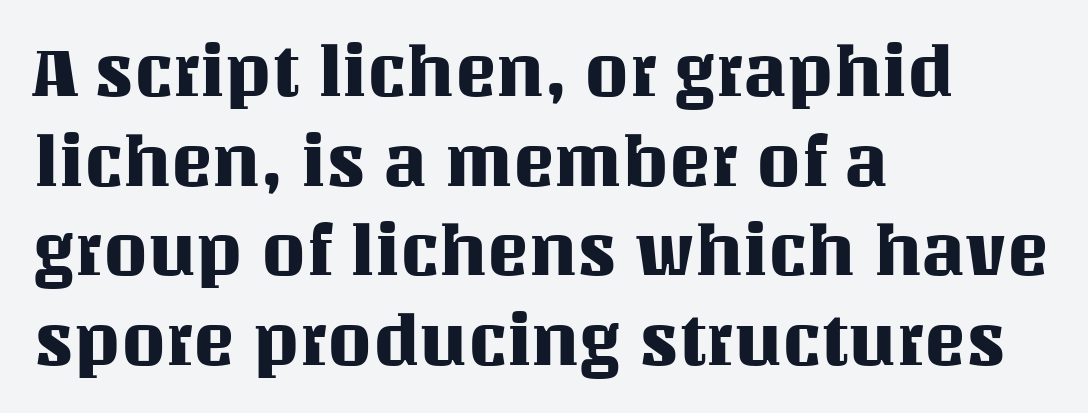
The image shows 70 px text type, upright; set left-aligned, normal line spacing (1.28x), normal letter spacing, not underlined; medium stroke contrast and a large x-height.
